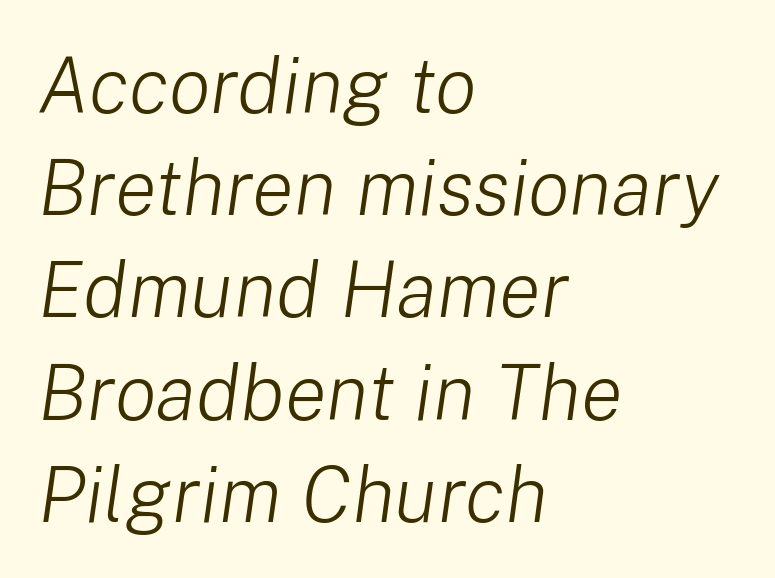
The image shows 78 px light type, italic (leaning right); set left-aligned, normal line spacing (1.31x), normal letter spacing, not underlined; low stroke contrast and a medium x-height.
